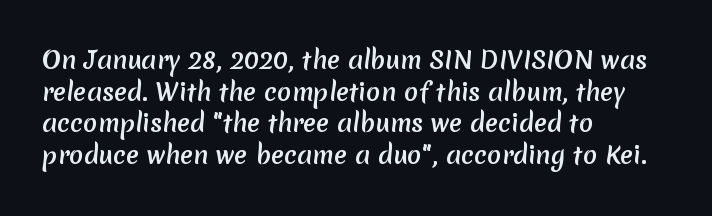
Q: Is the text bold? A: Yes.
Q: Is the text underlined? A: No.
Q: How is the paragraph aligned? A: Left-aligned.
Q: Is the spacing between letters normal or unusually wide? A: Normal.
Q: Is the spacing between lines tight, normal or loose? A: Normal.
